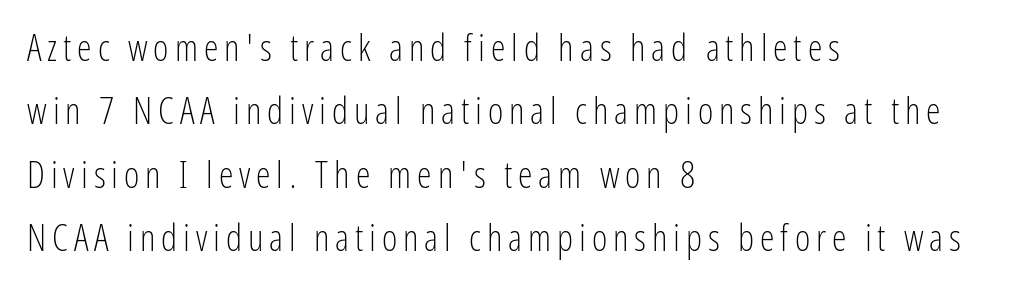
{"serif": "no", "italic": "no", "bold": "no", "weight": "light", "width": "condensed", "stroke_contrast": "low", "x_height": "medium", "monospaced": "no", "underline": "no", "align": "left", "line_spacing_ratio": 1.71, "glyph_px": 37}
